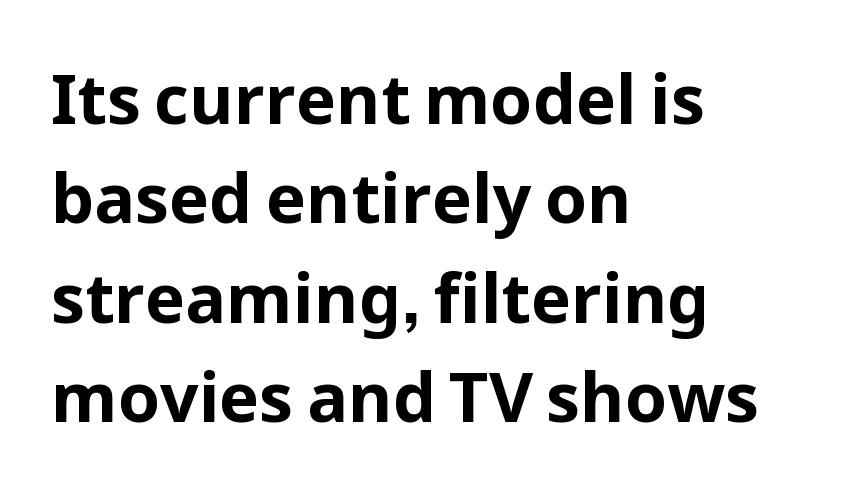
Summary of weight: heavy, a full bold. Reading down the block, your eye returns to a fixed left position each line. Is there any slant? The stems are plumb. Just letters on the line, the space beneath them empty. Default kerning and tracking; the words read as compact shapes. The face used here is proportionally spaced, like ordinary book or web type.
